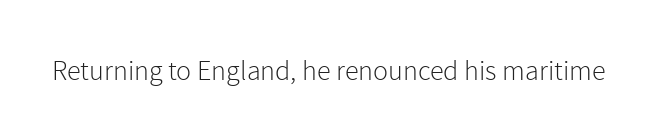
Default kerning and tracking; the words read as compact shapes. This sample uses an upright cut, with every glyph sitting square on the baseline. Note the varied advance widths — an 'i' is clearly narrower than an 'm'. This rendering features lettering with no underline. Letterform terminals end flat and unadorned throughout the passage.
